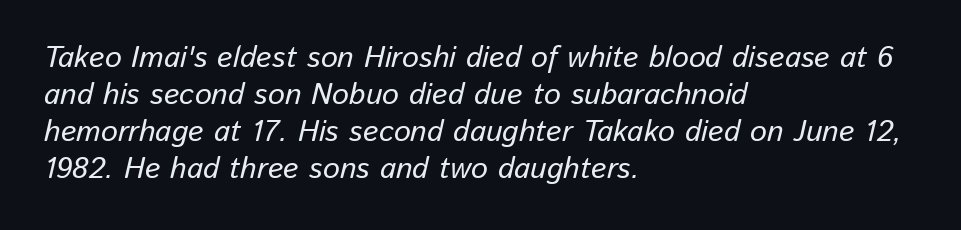
The image shows 30 px text type, italic (leaning right); set left-aligned, line spacing 1.23x, normal letter spacing, not underlined; low stroke contrast and a medium x-height.
